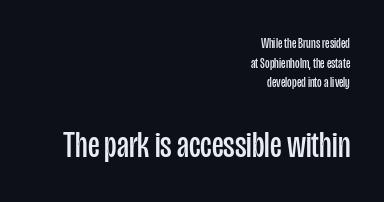
The rendering keeps characters at their native spacing. Block two is the big one; block one sits smaller above it. Letterform terminals end flat and unadorned throughout the passage. Compared with a typical body face, this is equally light or lighter still. What's the leading like? Ordinary, nothing unusual.
